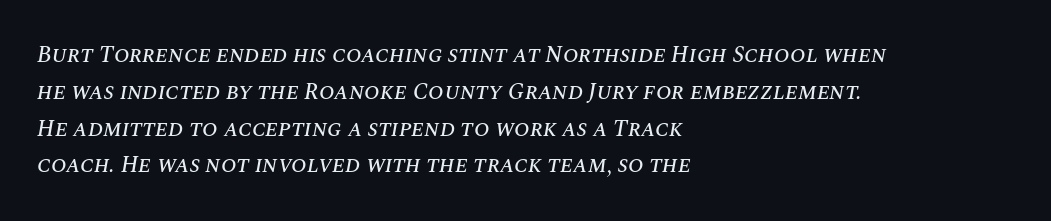
Q: Is the text italic (slanted)? A: Yes, it leans right by about 10 degrees.
Q: Is the text underlined? A: No.
Q: How is the paragraph aligned? A: Left-aligned.
Q: Is the spacing between letters normal or unusually wide? A: Normal.
Q: Is the spacing between lines tight, normal or loose? A: Normal.
